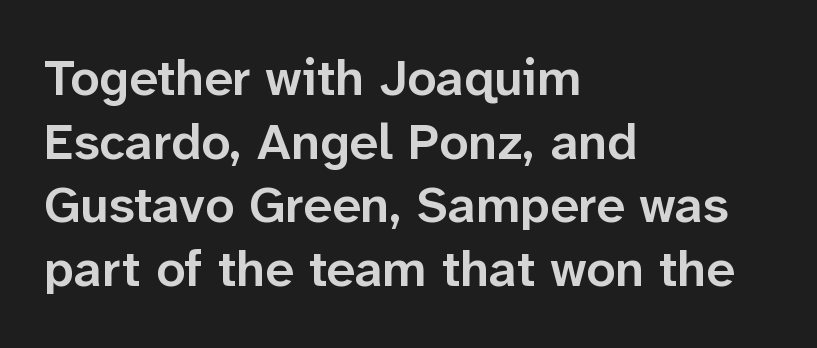
The image shows 51 px semibold sans-serif type, upright; set left-aligned, normal line spacing (1.25x), normal letter spacing, not underlined; low stroke contrast and a medium x-height.
